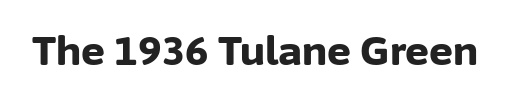
{"serif": "no", "italic": "no", "bold": "yes", "weight": "bold", "width": "normal", "stroke_contrast": "low", "x_height": "medium", "monospaced": "no", "underline": "no", "letter_spacing": "normal", "letter_spacing_em": 0.0, "glyph_px": 40}
